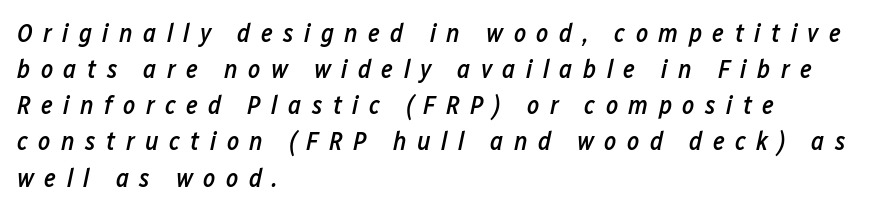
The image shows 26 px text type, italic (leaning right); set left-aligned, normal line spacing (1.39x), unusually wide letter spacing (+0.4 em), not underlined.
